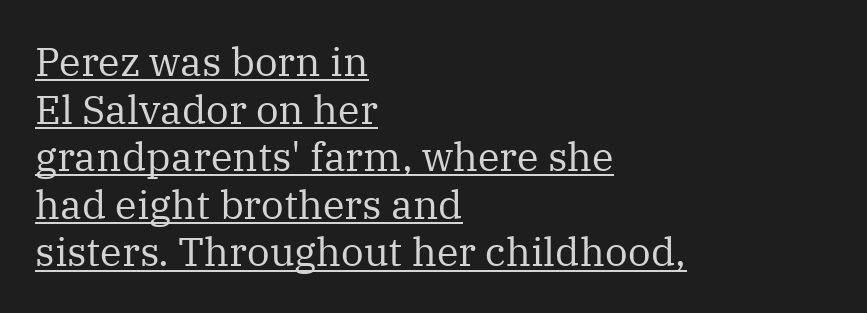
The image shows 40 px regular-weight serif type, upright; set left-aligned, line spacing 1.19x, normal letter spacing, underlined; medium stroke contrast and a medium x-height.
